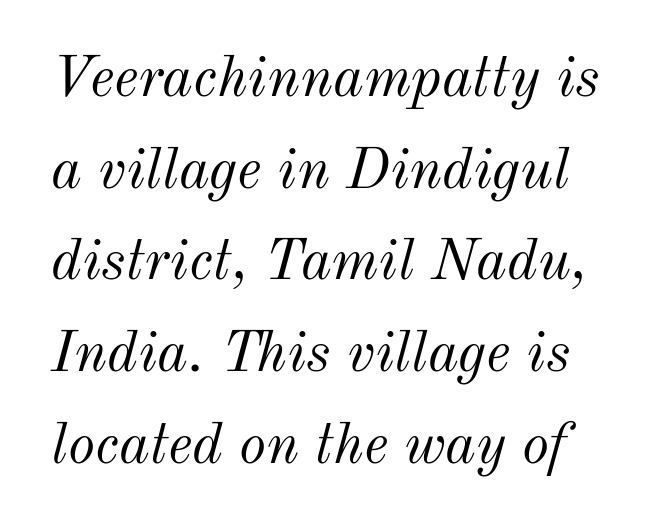
{"italic": "yes", "lean": "right", "slant_degrees": 12, "bold": "no", "weight": "light", "width": "normal", "stroke_contrast": "medium", "x_height": "small", "monospaced": "no", "underline": "no", "line_spacing": "normal", "line_spacing_ratio": 1.58, "letter_spacing": "normal", "letter_spacing_em": 0.0, "glyph_px": 58}
